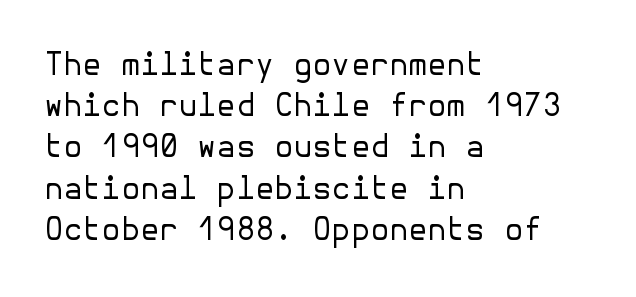
Honestly, the letter spacing is just normal — you wouldn't notice it. Horizontal bands of white between lines are of average thickness. This rendering uses left alignment, leaving the right contour irregular. On a weight scale, this lands at 450 or below.
